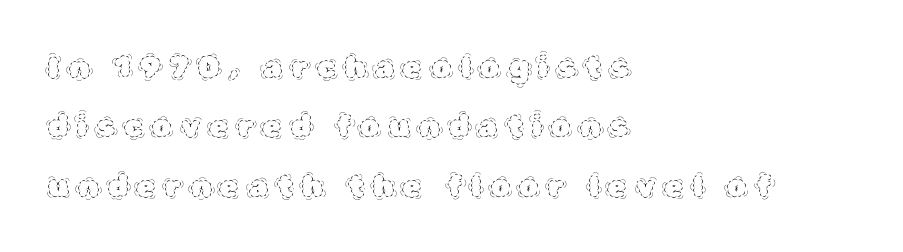
The image shows 30 px thin type, upright; set left-aligned, loose line spacing (1.98x), unusually wide letter spacing (+0.32 em), not underlined; a large x-height.
